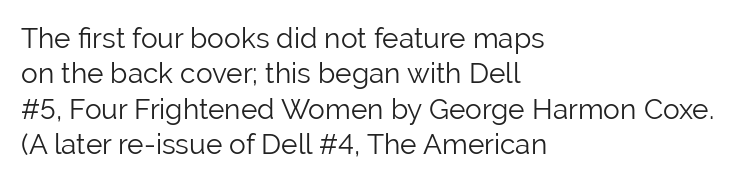
Q: Is the text bold? A: No.
Q: Is the text italic (slanted)? A: No, it is upright.
Q: Is the typeface a serif or a sans-serif typeface? A: Sans-serif.
Q: Is the text underlined? A: No.
Q: How is the paragraph aligned? A: Left-aligned.
Q: Is the spacing between letters normal or unusually wide? A: Normal.
Q: Is the spacing between lines tight, normal or loose? A: Normal.
Q: Width (condensed, normal, or wide)? A: Normal.
Q: Stroke contrast? A: Low.
Q: x-height? A: Medium.
Q: Monospaced? A: No.
